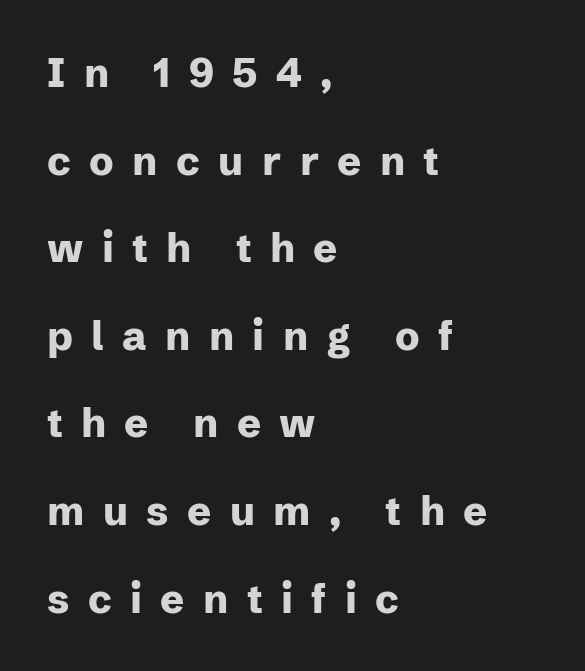
{"serif": "no", "italic": "no", "bold": "yes", "weight": "heavy", "width": "normal", "stroke_contrast": "low", "x_height": "medium", "monospaced": "no", "underline": "no", "align": "left", "line_spacing": "loose", "line_spacing_ratio": 2.19, "letter_spacing": "wide", "letter_spacing_em": 0.46, "glyph_px": 40}
